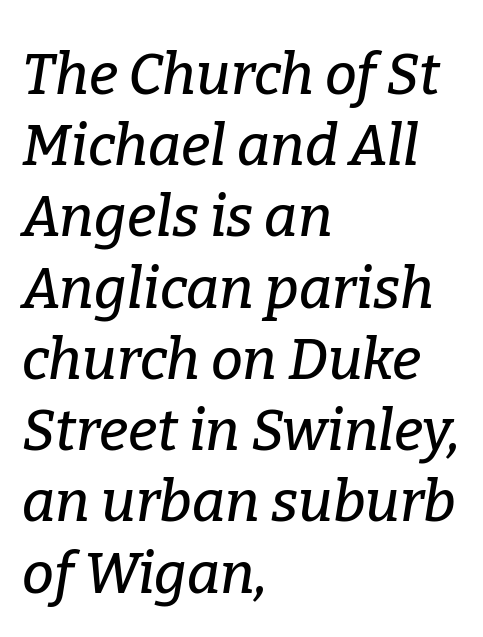
Q: Is the text italic (slanted)? A: Yes, it leans right by about 9 degrees.
Q: Is the typeface a serif or a sans-serif typeface? A: Serif.
Q: Is the text underlined? A: No.
Q: How is the paragraph aligned? A: Left-aligned.
Q: Is the spacing between letters normal or unusually wide? A: Normal.
Q: Is the spacing between lines tight, normal or loose? A: Normal.
Q: Width (condensed, normal, or wide)? A: Normal.
Q: Stroke contrast? A: Low.
Q: x-height? A: Medium.
Q: Monospaced? A: No.
